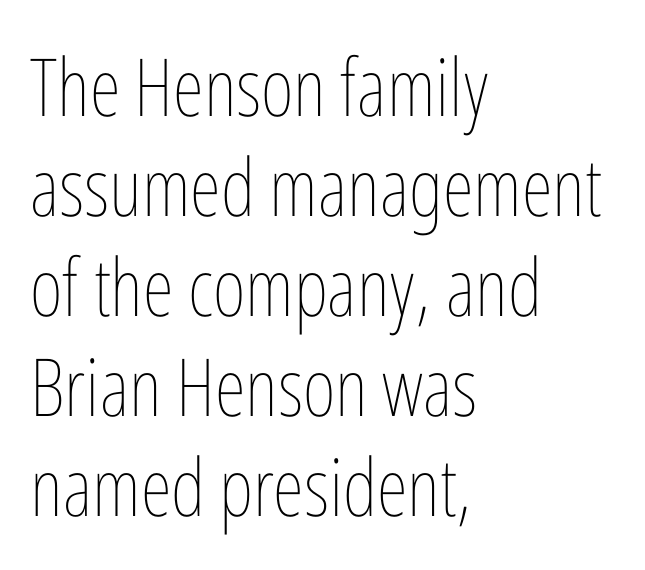
Q: Is the text bold? A: No.
Q: Is the text italic (slanted)? A: No, it is upright.
Q: Is the text underlined? A: No.
Q: How is the paragraph aligned? A: Left-aligned.
Q: Is the spacing between letters normal or unusually wide? A: Normal.
Q: Is the spacing between lines tight, normal or loose? A: Normal.
Q: Width (condensed, normal, or wide)? A: Condensed.
Q: Stroke contrast? A: Low.
Q: x-height? A: Medium.
Q: Monospaced? A: No.
